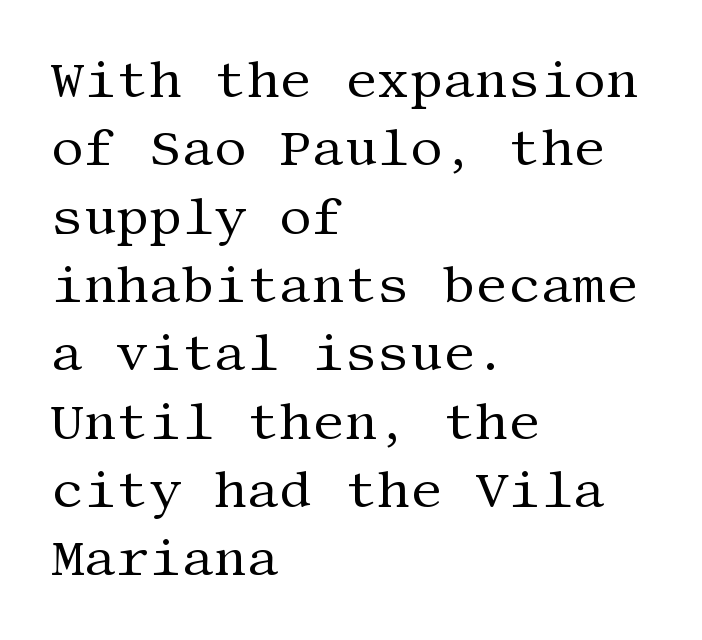
Regular leading. Caption: standard tracking, unaltered. Check the space under the baseline: it is left empty. Casual observation: everything's shoved over to the left.
